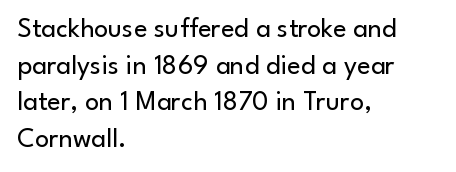
Q: Is the text bold? A: No.
Q: Is the text italic (slanted)? A: No, it is upright.
Q: Is the typeface a serif or a sans-serif typeface? A: Sans-serif.
Q: Is the text underlined? A: No.
Q: How is the paragraph aligned? A: Left-aligned.
Q: Is the spacing between letters normal or unusually wide? A: Normal.
Q: Is the spacing between lines tight, normal or loose? A: Normal.
Q: Width (condensed, normal, or wide)? A: Normal.
Q: Stroke contrast? A: Low.
Q: x-height? A: Small.
Q: Monospaced? A: No.
